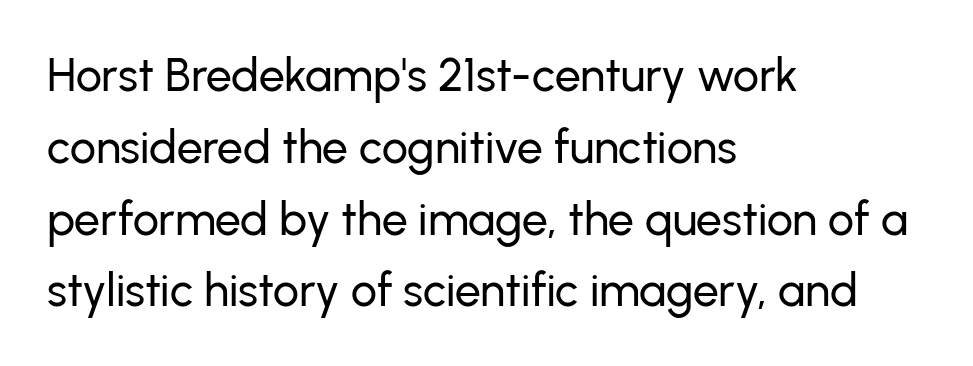
Q: Is the text italic (slanted)? A: No, it is upright.
Q: Is the typeface a serif or a sans-serif typeface? A: Sans-serif.
Q: Is the text underlined? A: No.
Q: How is the paragraph aligned? A: Left-aligned.
Q: Is the spacing between letters normal or unusually wide? A: Normal.
Q: Is the spacing between lines tight, normal or loose? A: Normal.
Q: Width (condensed, normal, or wide)? A: Normal.
Q: Stroke contrast? A: Low.
Q: x-height? A: Medium.
Q: Monospaced? A: No.
